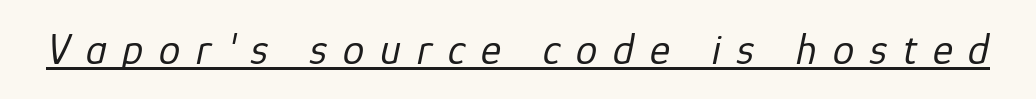
{"italic": "yes", "lean": "right", "slant_degrees": 12, "bold": "no", "weight": "regular", "width": "normal", "stroke_contrast": "low", "x_height": "medium", "monospaced": "no", "underline": "yes", "letter_spacing": "wide", "letter_spacing_em": 0.37, "glyph_px": 43}
